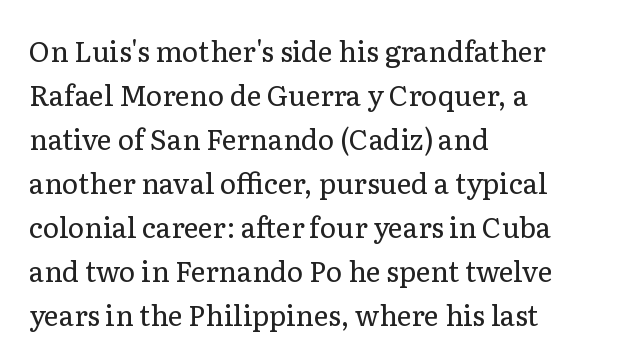
Do the letters lean? They stand straight. The typeface chosen for these lines features serifs. The weight would be labelled regular, book, light, or lighter still. Successive baselines arrive at the customary interval. The rendering uses natural spacing where letterforms have individual widths.
